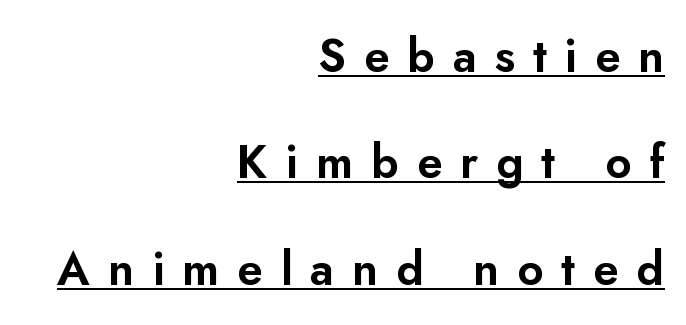
Students, observe the line beneath the letters — that is underlining. Is there much room between lines? Yes — plenty of vertical air separates them. The lines are quadded right. You can tell from the bare stems that sans-serif type was used. Each letter keeps its own natural width here, so spacing adapts to shape.
